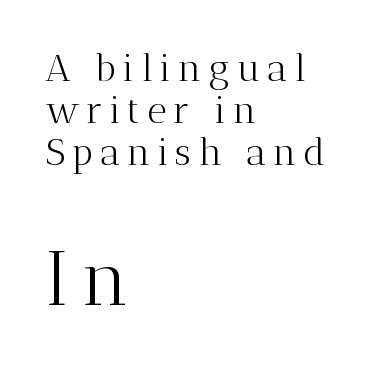
Stem width sits at or under what a default text font uses. Descenders hang freely into open space. The type sits square on the baseline with zero lean. The rendering uses natural spacing where letterforms have individual widths.
